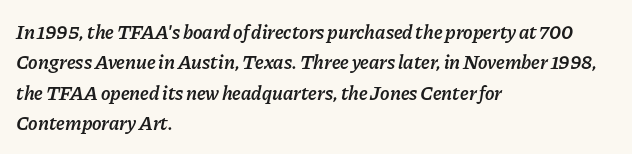
{"italic": "yes", "lean": "right", "slant_degrees": 11, "bold": "semi", "underline": "no", "align": "left", "line_spacing": "normal", "line_spacing_ratio": 1.52, "letter_spacing": "normal", "letter_spacing_em": 0.0, "glyph_px": 20}
